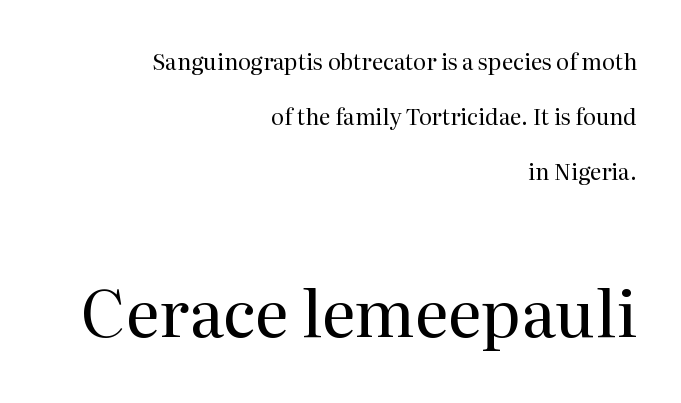
Q: Is the text bold? A: No.
Q: Is the text italic (slanted)? A: No, it is upright.
Q: Is the typeface a serif or a sans-serif typeface? A: Serif.
Q: Is the text underlined? A: No.
Q: How is the paragraph aligned? A: Right-aligned.
Q: Is the spacing between letters normal or unusually wide? A: Normal.
Q: Is the spacing between lines tight, normal or loose? A: Loose.
Q: Which block of text is set in a larger size, the first (top) or the second (bottom)? A: The second (bottom) one.
Q: Width (condensed, normal, or wide)? A: Normal.
Q: Stroke contrast? A: Medium.
Q: x-height? A: Medium.
Q: Monospaced? A: No.
